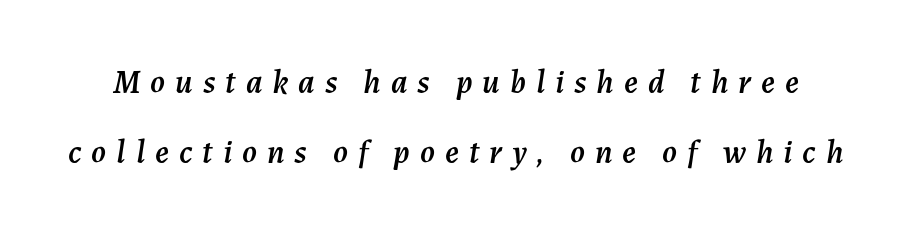
The image shows 33 px text type, italic (leaning right); set loose line spacing (2.13x), unusually wide letter spacing (+0.3 em), not underlined; medium stroke contrast and a medium x-height.
